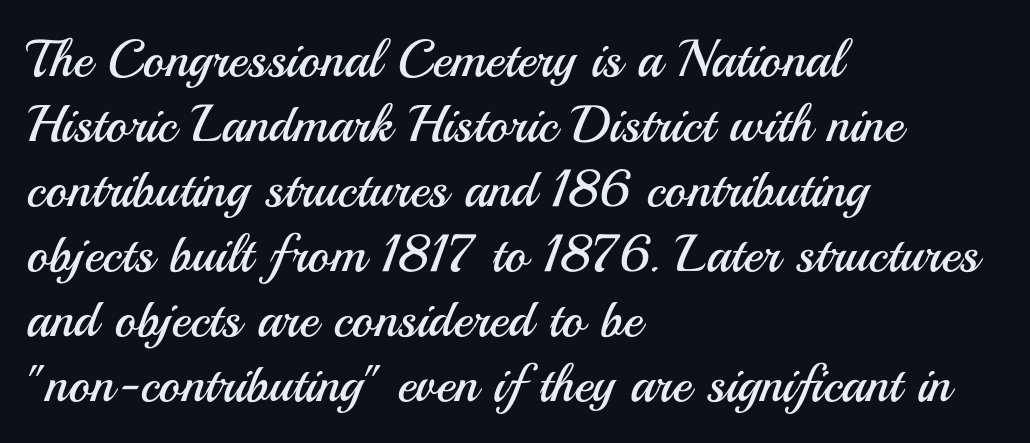
The image shows 52 px regular-weight sans-serif type; set left-aligned, normal line spacing (1.25x), normal letter spacing, not underlined; medium stroke contrast and a small x-height.
